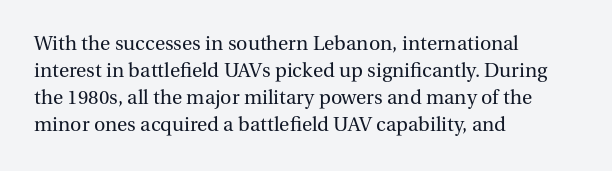
Q: Is the text bold? A: No.
Q: Is the text italic (slanted)? A: No, it is upright.
Q: Is the text underlined? A: No.
Q: How is the paragraph aligned? A: Left-aligned.
Q: Is the spacing between letters normal or unusually wide? A: Normal.
Q: Is the spacing between lines tight, normal or loose? A: Normal.
